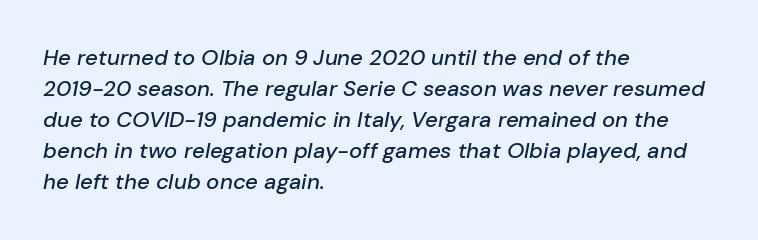
Q: Is the text italic (slanted)? A: Yes, it leans right by about 10 degrees.
Q: Is the text underlined? A: No.
Q: How is the paragraph aligned? A: Left-aligned.
Q: Is the spacing between letters normal or unusually wide? A: Normal.
Q: Is the spacing between lines tight, normal or loose? A: Normal.
